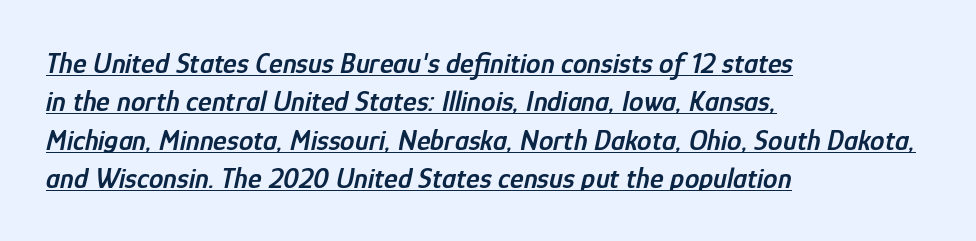
The image shows 29 px semibold, condensed type, italic (leaning right); set left-aligned, normal line spacing (1.32x), normal letter spacing, underlined; low stroke contrast and a medium x-height.
